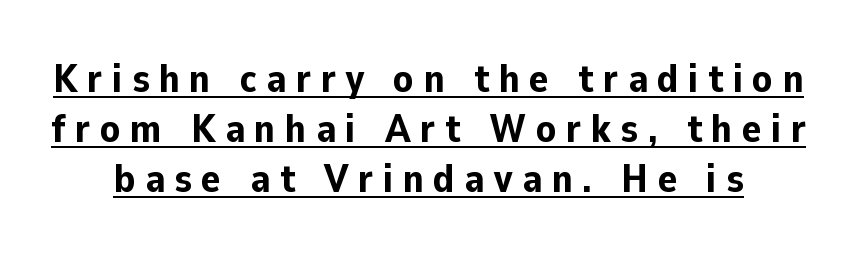
Q: Is the text bold? A: Yes.
Q: Is the text italic (slanted)? A: No, it is upright.
Q: Is the typeface a serif or a sans-serif typeface? A: Sans-serif.
Q: Is the text underlined? A: Yes.
Q: Is the spacing between letters normal or unusually wide? A: Unusually wide.
Q: Is the spacing between lines tight, normal or loose? A: Normal.
Q: Width (condensed, normal, or wide)? A: Normal.
Q: Stroke contrast? A: Low.
Q: x-height? A: Medium.
Q: Monospaced? A: No.
